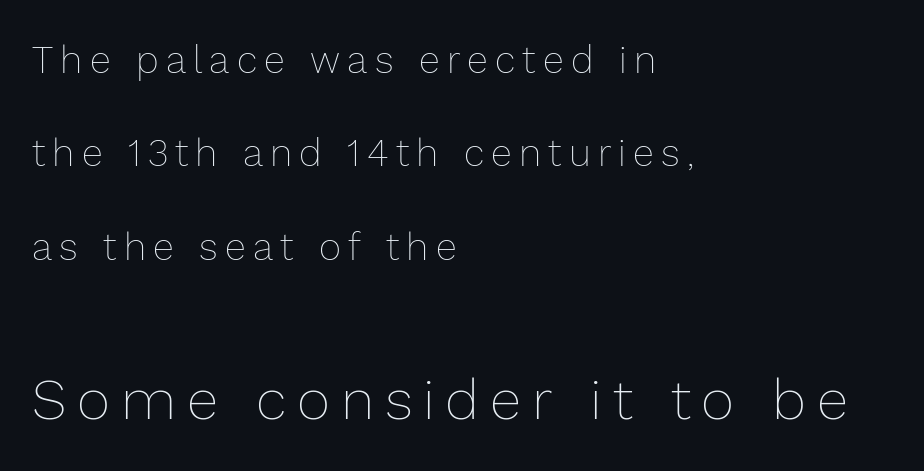
{"italic": "no", "bold": "no", "weight": "thin", "width": "normal", "stroke_contrast": "low", "x_height": "medium", "monospaced": "no", "underline": "no", "align": "left", "line_spacing": "loose", "line_spacing_ratio": 2.46, "larger_block": "second", "size_ratio": 1.5, "glyph_px": 57}
